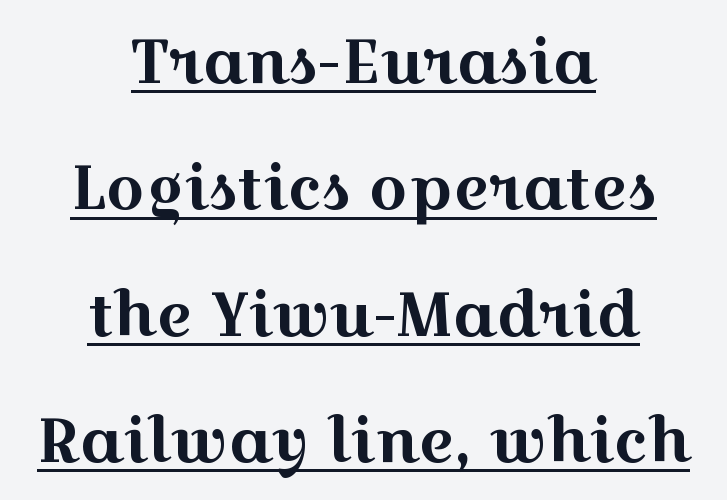
The image shows 61 px wide serif type, upright; set centered, loose line spacing (2.07x), normal letter spacing, underlined; a medium x-height.
